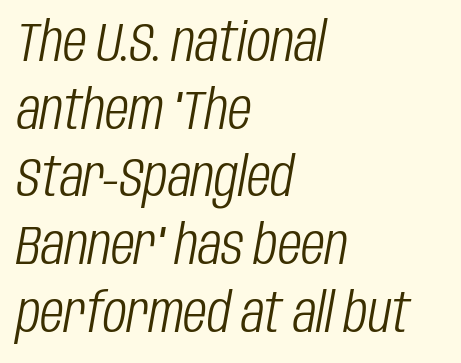
The image shows 55 px light, condensed type, italic (leaning right); set left-aligned, line spacing 1.23x, normal letter spacing, not underlined; low stroke contrast and a large x-height.
